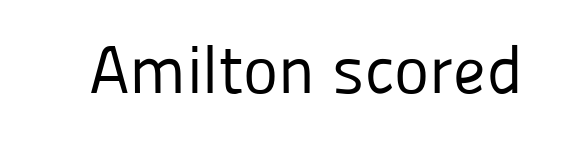
Q: Is the text bold? A: No.
Q: Is the text italic (slanted)? A: No, it is upright.
Q: Is the typeface a serif or a sans-serif typeface? A: Sans-serif.
Q: Is the text underlined? A: No.
Q: Is the spacing between letters normal or unusually wide? A: Normal.
Q: Width (condensed, normal, or wide)? A: Normal.
Q: Stroke contrast? A: Low.
Q: x-height? A: Medium.
Q: Monospaced? A: No.
